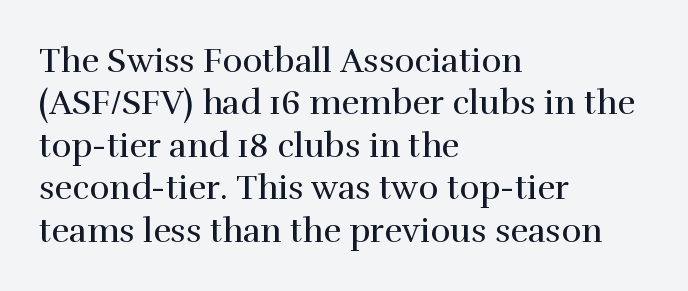
{"serif": "yes", "italic": "no", "bold": "no", "weight": "regular", "width": "normal", "stroke_contrast": "high", "x_height": "medium", "monospaced": "no", "underline": "no", "align": "left", "line_spacing": "normal", "line_spacing_ratio": 1.25, "letter_spacing": "normal", "letter_spacing_em": 0.0, "glyph_px": 34}
